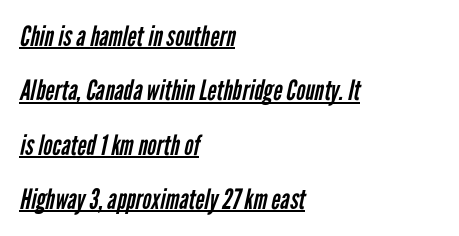
Q: Is the text bold? A: No.
Q: Is the typeface a serif or a sans-serif typeface? A: Sans-serif.
Q: Is the text underlined? A: Yes.
Q: How is the paragraph aligned? A: Left-aligned.
Q: Is the spacing between letters normal or unusually wide? A: Normal.
Q: Is the spacing between lines tight, normal or loose? A: Loose.
Q: Width (condensed, normal, or wide)? A: Condensed.
Q: Stroke contrast? A: Low.
Q: x-height? A: Medium.
Q: Monospaced? A: No.
